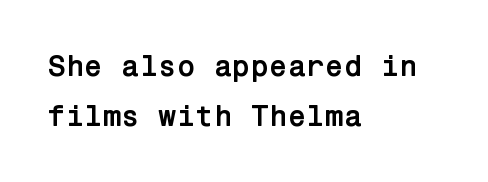
The image shows 30 px semibold sans-serif type, upright; set left-aligned, normal line spacing (1.68x), normal letter spacing, not underlined; low stroke contrast and a medium x-height.
